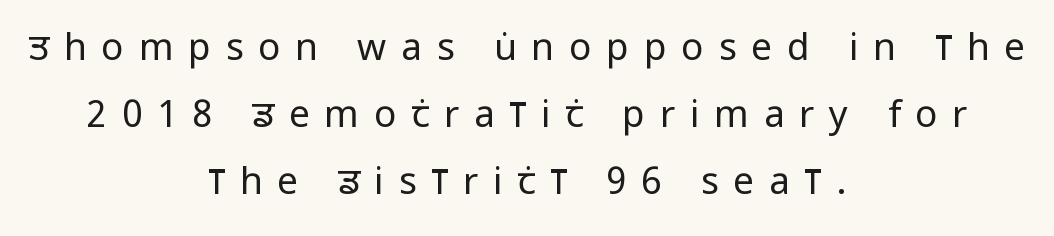
A clean baseline with only descenders dipping below it. The letters advance in unequal steps, a hallmark of proportional type. There is plenty of visible air inserted between adjacent glyphs. Does the lettering tilt? It doesn't — this is upright. Which margin do the lines hug? Neither — every line sits in the middle. Heft: none added — not bold.
